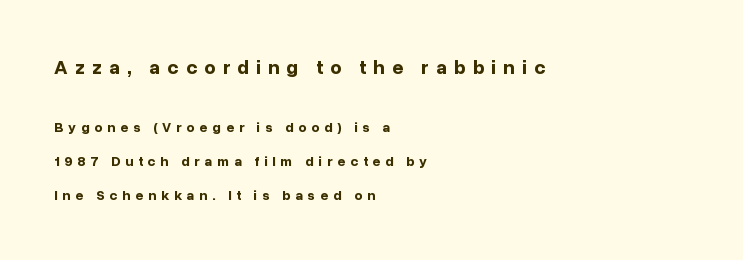
The passage shown begins with its larger block and ends with its smaller one. Here the glyphs are tracked loosely, breaking word shapes into spaced letters. Thick stems and heavy bowls — unmistakably bold. Students, observe: this is what heavily led, spacious text looks like.
